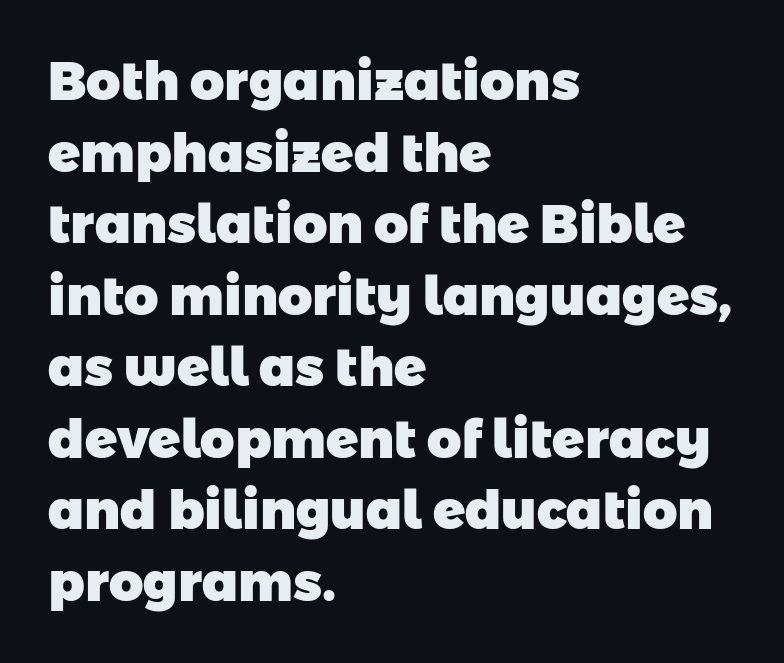
Q: Is the text bold? A: Yes.
Q: Is the typeface a serif or a sans-serif typeface? A: Sans-serif.
Q: Is the text underlined? A: No.
Q: How is the paragraph aligned? A: Left-aligned.
Q: Is the spacing between letters normal or unusually wide? A: Normal.
Q: Is the spacing between lines tight, normal or loose? A: Normal.
Q: Width (condensed, normal, or wide)? A: Normal.
Q: Stroke contrast? A: Low.
Q: x-height? A: Medium.
Q: Monospaced? A: No.
